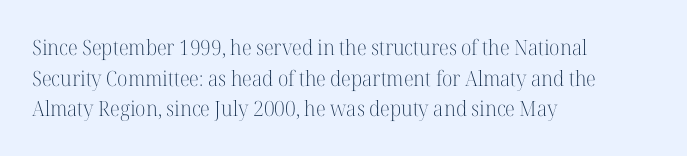
Q: Is the text bold? A: No.
Q: Is the text italic (slanted)? A: No, it is upright.
Q: Is the text underlined? A: No.
Q: How is the paragraph aligned? A: Left-aligned.
Q: Is the spacing between letters normal or unusually wide? A: Normal.
Q: Is the spacing between lines tight, normal or loose? A: Normal.
